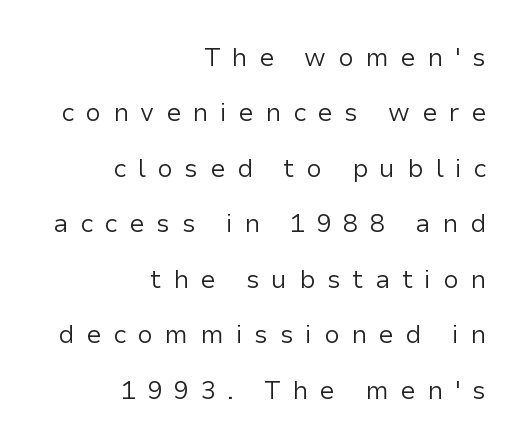
Weight: in the light-to-regular range. Loose tracking; the words dissolve into strings of separated letters. Vertically, the passage feels expansive, rows floating well apart. Teacher's note: observe the even right margin — that is flush-right alignment. Is there any slant? The stems are plumb.
